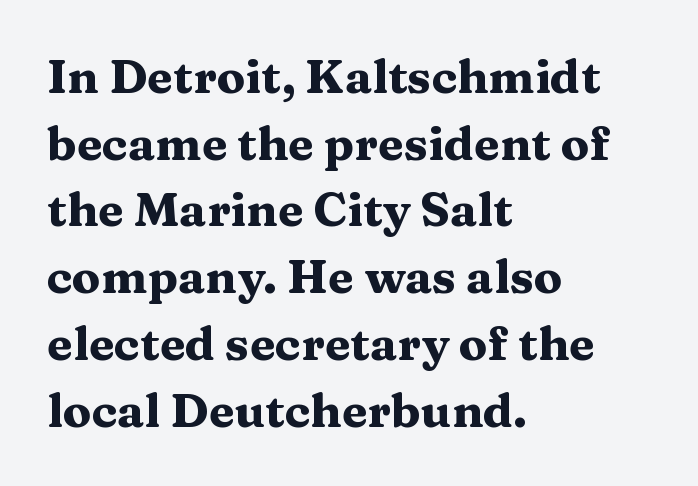
The image shows 47 px heavy, wide serif type, upright; set left-aligned, normal line spacing (1.42x), normal letter spacing, not underlined; medium stroke contrast and a medium x-height.
